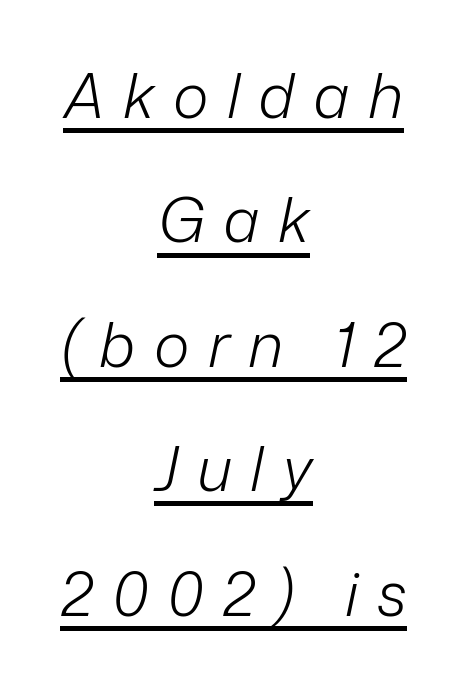
Q: Is the text bold? A: No.
Q: Is the text italic (slanted)? A: Yes, it leans right by about 12 degrees.
Q: Is the text underlined? A: Yes.
Q: How is the paragraph aligned? A: Centered.
Q: Is the spacing between letters normal or unusually wide? A: Unusually wide.
Q: Is the spacing between lines tight, normal or loose? A: Loose.
Q: Width (condensed, normal, or wide)? A: Normal.
Q: Stroke contrast? A: Low.
Q: x-height? A: Medium.
Q: Monospaced? A: No.
